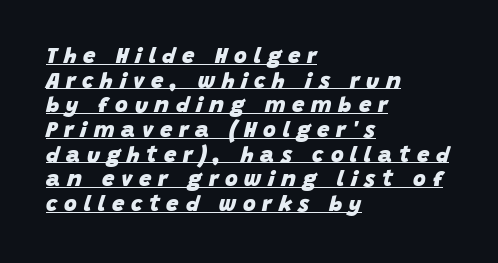
Q: Is the text bold? A: Yes.
Q: Is the text italic (slanted)? A: Yes, it leans right by about 15 degrees.
Q: Is the text underlined? A: Yes.
Q: How is the paragraph aligned? A: Left-aligned.
Q: Is the spacing between letters normal or unusually wide? A: Unusually wide.
Q: Is the spacing between lines tight, normal or loose? A: Tight.
